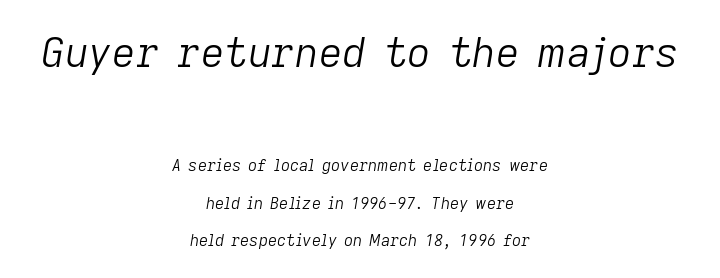
The image shows 41 px light type, italic (leaning right); set centered, loose line spacing (2.35x), normal letter spacing, not underlined; the first (top) block is 2.56x larger; low stroke contrast and a medium x-height.
